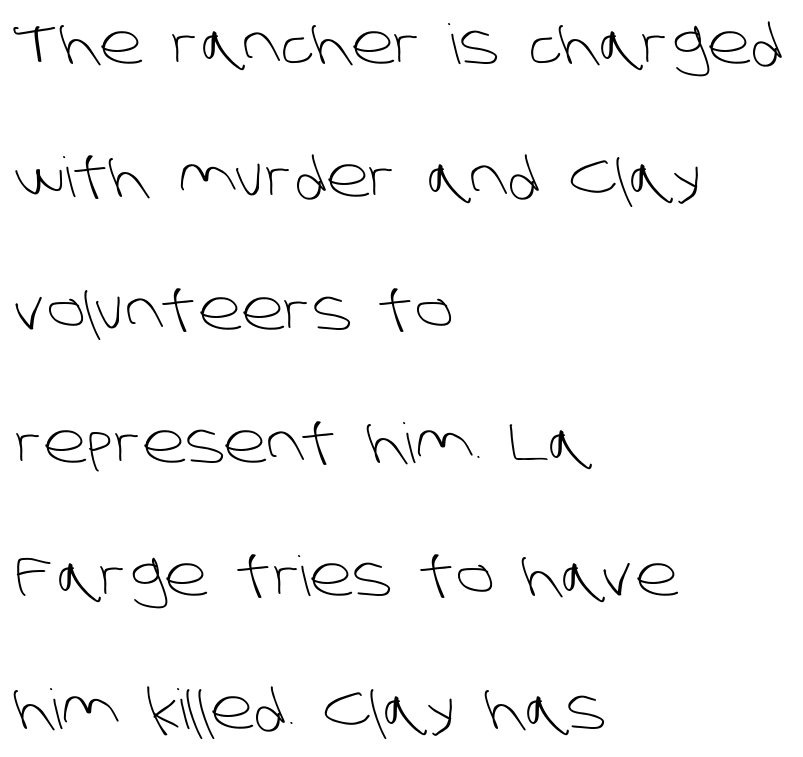
The image shows 55 px light sans-serif type; set left-aligned, loose line spacing (2.42x), normal letter spacing, not underlined; low stroke contrast and a large x-height.
